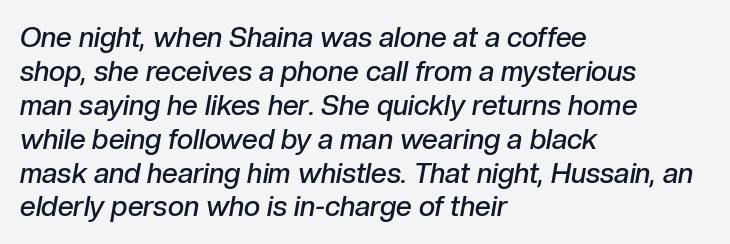
The image shows 28 px semibold type, italic (leaning right); set left-aligned, line spacing 1.21x, normal letter spacing, not underlined; low stroke contrast and a medium x-height.
